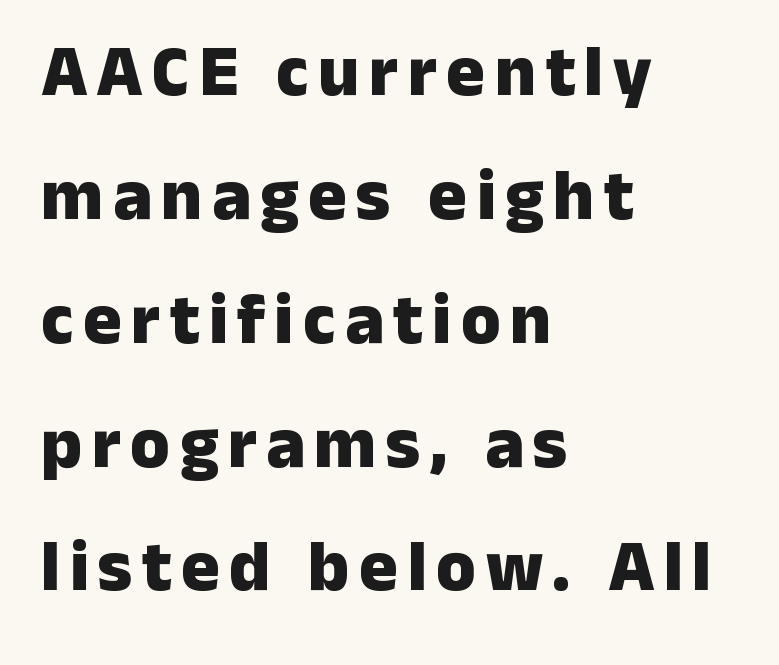
The area under the type is left untouched. This sample has the flowing, uneven cadence of proportional lettering. Quick note: not italic, upright. These lines stack with their left ends in a neat column. The passage shown is emphatically bold.
